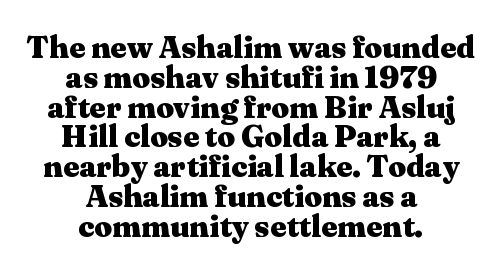
{"serif": "yes", "italic": "no", "bold": "yes", "weight": "heavy", "width": "wide", "stroke_contrast": "medium", "x_height": "medium", "monospaced": "no", "underline": "no", "align": "center", "line_spacing": "tight", "line_spacing_ratio": 0.96, "letter_spacing": "normal", "letter_spacing_em": 0.0, "glyph_px": 31}
